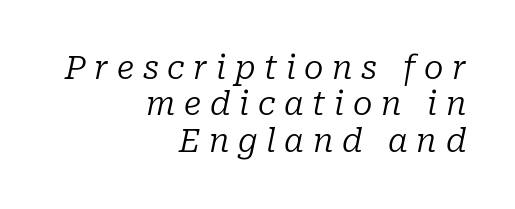
Q: Is the text bold? A: No.
Q: Is the text italic (slanted)? A: Yes, it leans right by about 10 degrees.
Q: Is the typeface a serif or a sans-serif typeface? A: Serif.
Q: Is the text underlined? A: No.
Q: How is the paragraph aligned? A: Right-aligned.
Q: Is the spacing between letters normal or unusually wide? A: Unusually wide.
Q: Is the spacing between lines tight, normal or loose? A: Tight.
Q: Width (condensed, normal, or wide)? A: Normal.
Q: Stroke contrast? A: Low.
Q: x-height? A: Medium.
Q: Monospaced? A: No.
